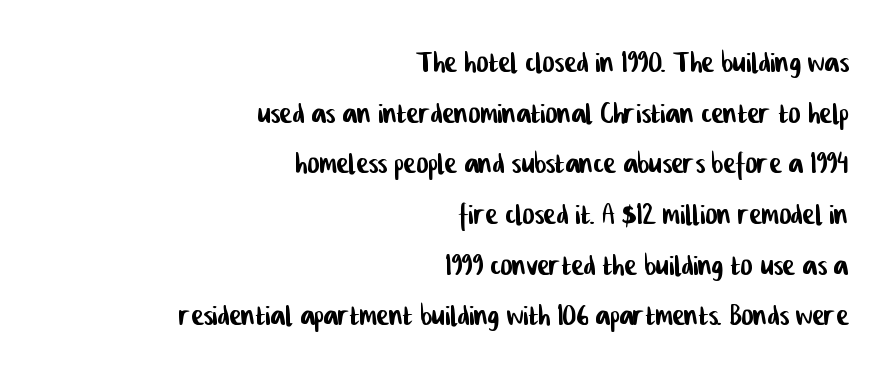
Q: Is the typeface a serif or a sans-serif typeface? A: Sans-serif.
Q: Is the text underlined? A: No.
Q: How is the paragraph aligned? A: Right-aligned.
Q: Is the spacing between letters normal or unusually wide? A: Normal.
Q: Is the spacing between lines tight, normal or loose? A: Normal.
Q: Width (condensed, normal, or wide)? A: Condensed.
Q: Stroke contrast? A: Low.
Q: x-height? A: Medium.
Q: Monospaced? A: No.
